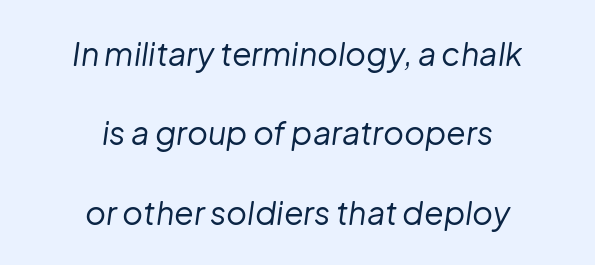
Q: Is the text bold? A: No.
Q: Is the text italic (slanted)? A: Yes, it leans right by about 8 degrees.
Q: Is the text underlined? A: No.
Q: How is the paragraph aligned? A: Centered.
Q: Is the spacing between letters normal or unusually wide? A: Normal.
Q: Is the spacing between lines tight, normal or loose? A: Loose.
Q: Width (condensed, normal, or wide)? A: Normal.
Q: Stroke contrast? A: Low.
Q: x-height? A: Medium.
Q: Monospaced? A: No.
